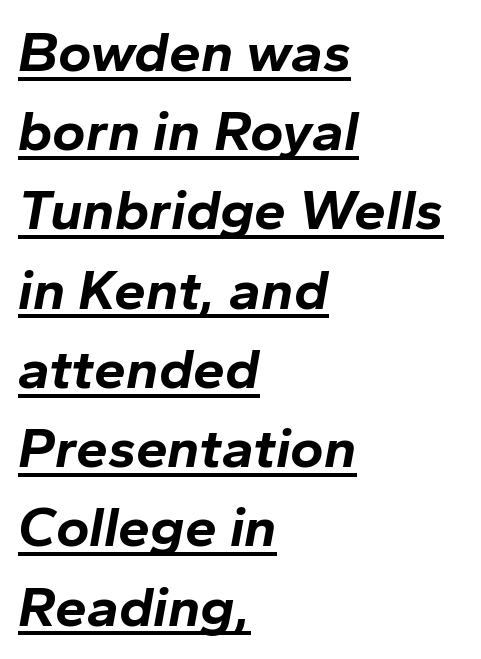
Between one letter and the next there's only the usual sliver of space. Each new line begins a customary step beneath the previous one. Posture: slanted. Where is the straight margin? On the left.
